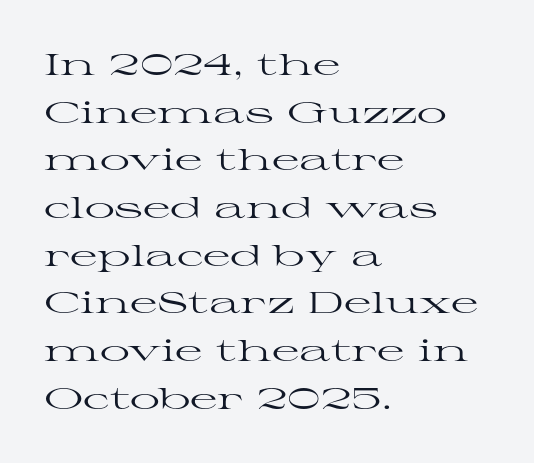
{"serif": "yes", "italic": "no", "bold": "no", "weight": "regular", "width": "wide", "stroke_contrast": "high", "x_height": "medium", "monospaced": "no", "underline": "no", "align": "left", "line_spacing": "normal", "line_spacing_ratio": 1.59, "letter_spacing": "normal", "letter_spacing_em": 0.0, "glyph_px": 30}
